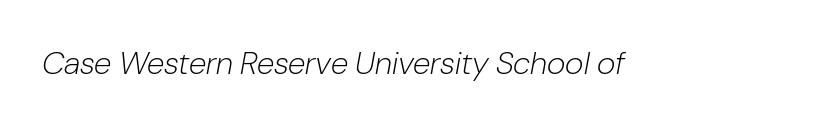
Q: Is the text bold? A: No.
Q: Is the text italic (slanted)? A: Yes, it leans right by about 10 degrees.
Q: Is the text underlined? A: No.
Q: Is the spacing between letters normal or unusually wide? A: Normal.
Q: Width (condensed, normal, or wide)? A: Normal.
Q: Stroke contrast? A: Low.
Q: x-height? A: Medium.
Q: Monospaced? A: No.
